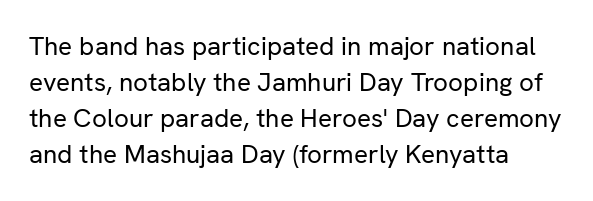
Teacher's note: observe the even left margin — that is flush-left alignment. Students, note that the glyphs here touch the page at normal intervals. Do the letters lean? They stand straight. Descenders hang freely into open space. Stem width sits at or under what a default text font uses.
